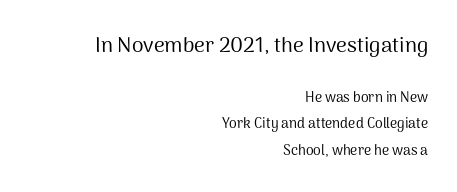
Q: Is the text bold? A: No.
Q: Is the text italic (slanted)? A: No, it is upright.
Q: Is the text underlined? A: No.
Q: How is the paragraph aligned? A: Right-aligned.
Q: Is the spacing between letters normal or unusually wide? A: Normal.
Q: Is the spacing between lines tight, normal or loose? A: Loose.
Q: Which block of text is set in a larger size, the first (top) or the second (bottom)? A: The first (top) one.
